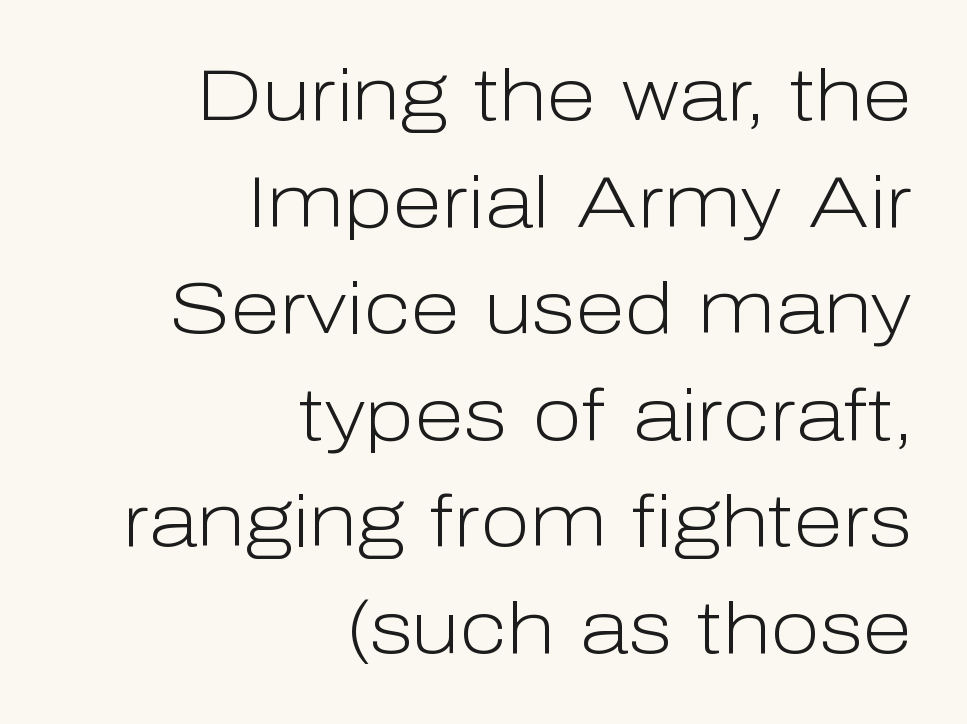
Look at the tracking — it's just the regular setting, nothing added. Is the block centered? No — it sits flush against the right margin. Look at the bottom of the vertical strokes: they stop flat, with no serifs. Characters remain perfectly vertical along every line.
